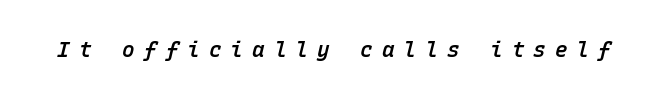
{"italic": "yes", "lean": "right", "slant_degrees": 15, "bold": "semi", "underline": "no", "letter_spacing": "wide", "letter_spacing_em": 0.43, "glyph_px": 21}
